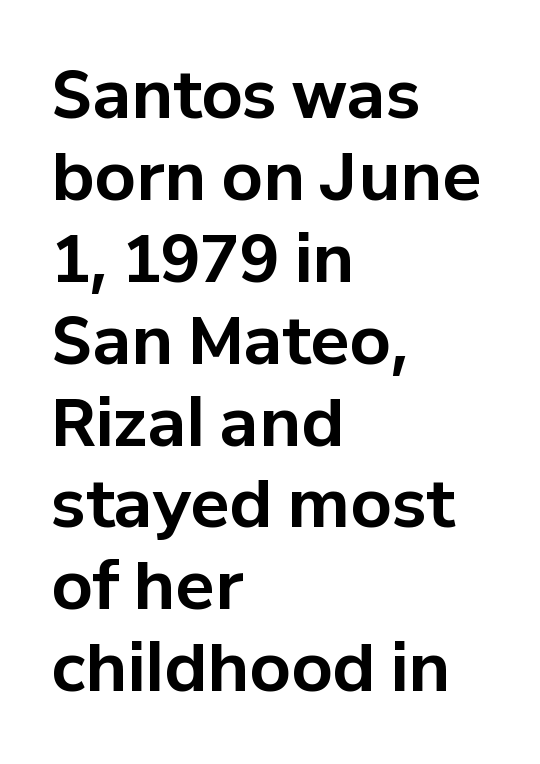
The image shows 65 px bold sans-serif type, upright; set left-aligned, normal line spacing (1.26x), normal letter spacing, not underlined; low stroke contrast and a medium x-height.
